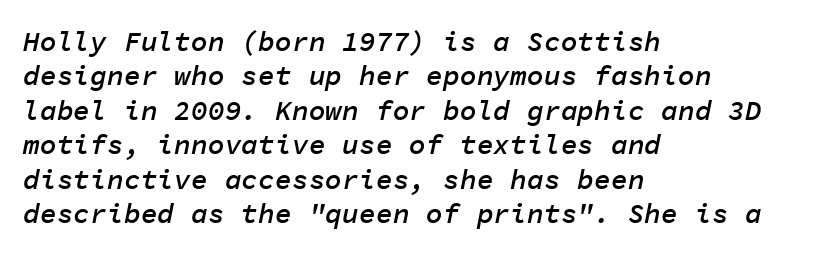
Reading down the block, your eye returns to a fixed left position each line. The rendering uses typewriter-style spacing with identical character cells. Nobody drew a line under any word here. A typesetter would mark this as italic. The letterforms sit shoulder to shoulder at normal distance.
